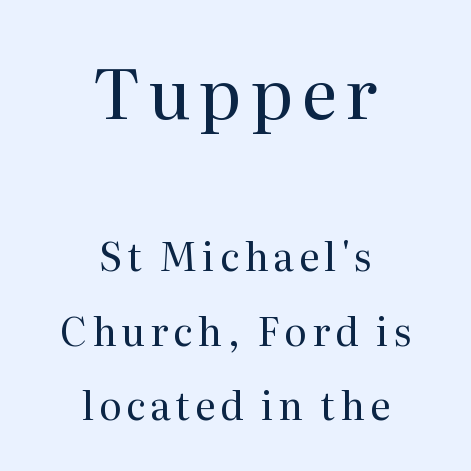
The image shows 69 px regular-weight serif type, upright; set centered, loose line spacing (1.92x), not underlined; the first (top) block is 1.77x larger; medium stroke contrast and a medium x-height.
